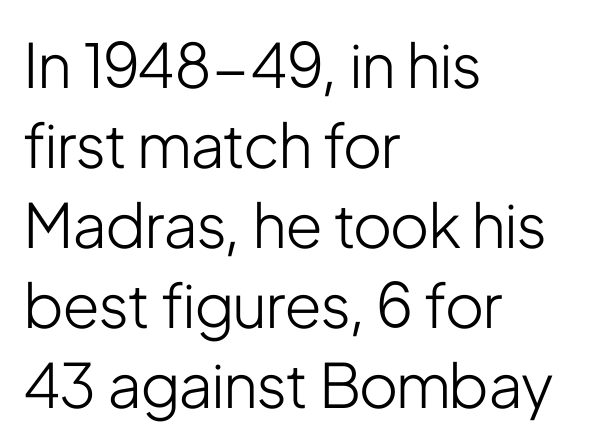
The image shows 61 px light, condensed sans-serif type, upright; set left-aligned, normal line spacing (1.31x), normal letter spacing, not underlined; low stroke contrast and a medium x-height.
